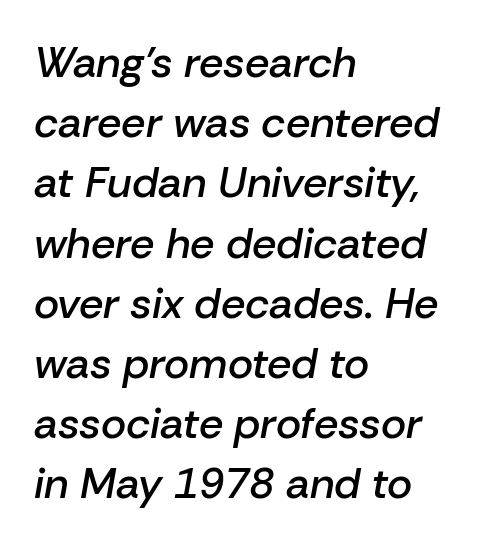
The text block is weighted toward the left margin, trailing off unevenly rightward. Here the designer chose a conventional face with non-uniform glyph widths. A typesetter would call this leading conventional body-copy spacing. Descenders are the only things crossing below the line. Typographic density is moderately raised because the face is semibold. These lines were composed using italics.
